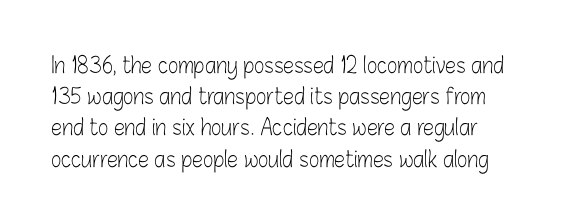
Q: Is the text bold? A: No.
Q: Is the text italic (slanted)? A: No, it is upright.
Q: Is the text underlined? A: No.
Q: Is the spacing between letters normal or unusually wide? A: Normal.
Q: Is the spacing between lines tight, normal or loose? A: Normal.
